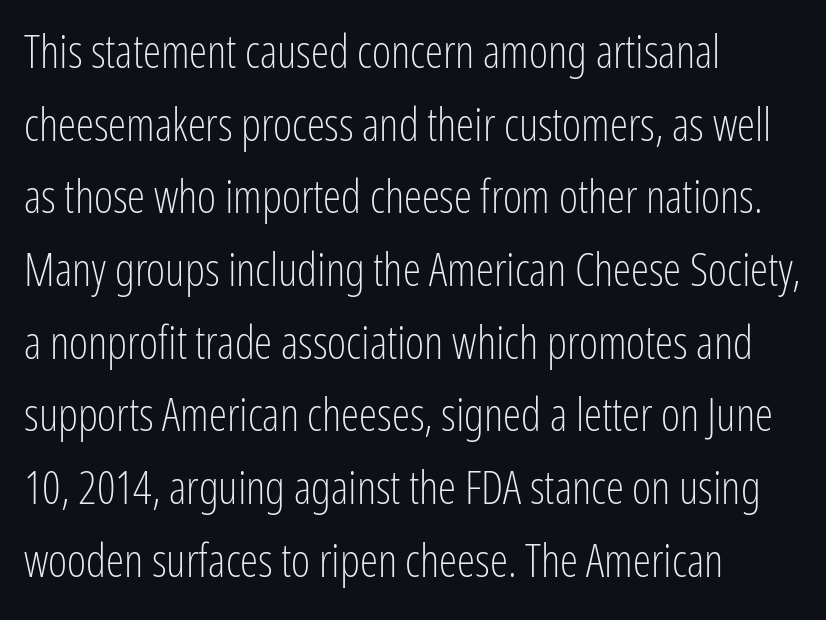
{"serif": "no", "italic": "no", "bold": "no", "weight": "light", "width": "condensed", "stroke_contrast": "low", "x_height": "medium", "monospaced": "no", "underline": "no", "align": "left", "line_spacing": "normal", "line_spacing_ratio": 1.58, "letter_spacing": "normal", "letter_spacing_em": 0.0, "glyph_px": 46}
